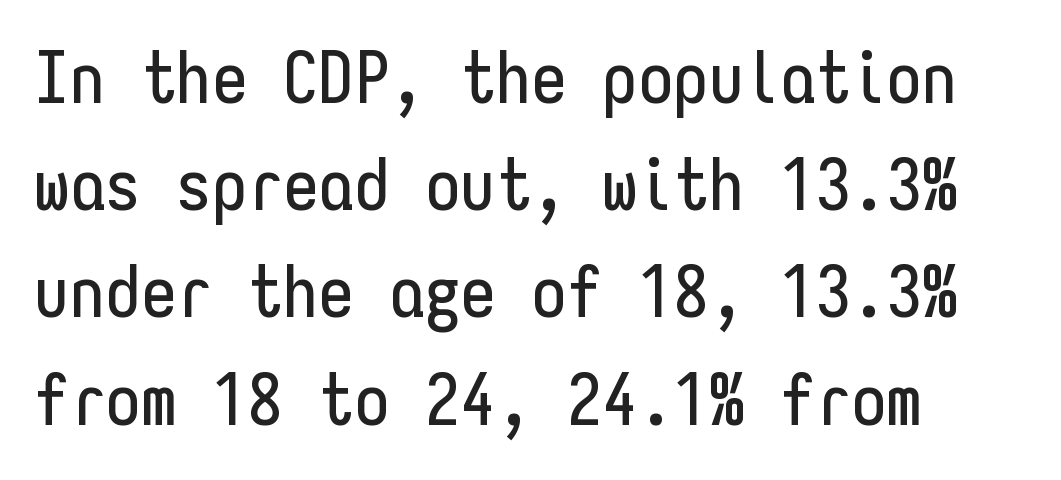
The lettering stays uniformly vertical, giving the passage a roman look. Clear beneath every line of the passage. Nobody touched the tracking dial on this one. Do the characters align in a grid? Yes, the font is monospaced. Evenly set lines give the paragraph a standard silhouette. If you drew a ruler down the left edge, every line would touch it.
